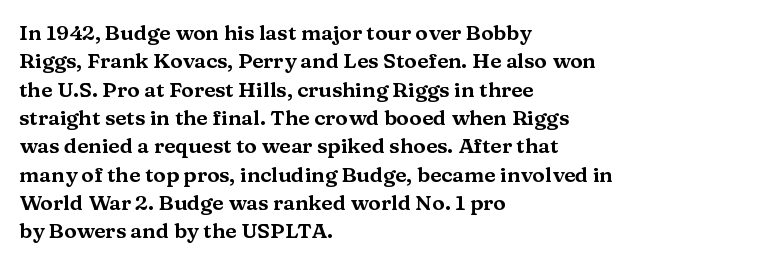
Q: Is the text italic (slanted)? A: No, it is upright.
Q: Is the text underlined? A: No.
Q: How is the paragraph aligned? A: Left-aligned.
Q: Is the spacing between letters normal or unusually wide? A: Normal.
Q: Is the spacing between lines tight, normal or loose? A: Normal.
